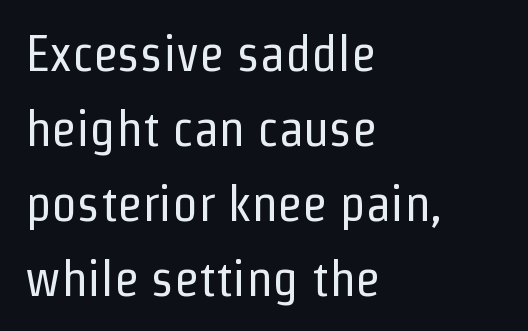
The image shows 51 px regular-weight, condensed sans-serif type, upright; set left-aligned, normal line spacing (1.47x), normal letter spacing, not underlined; low stroke contrast and a medium x-height.
